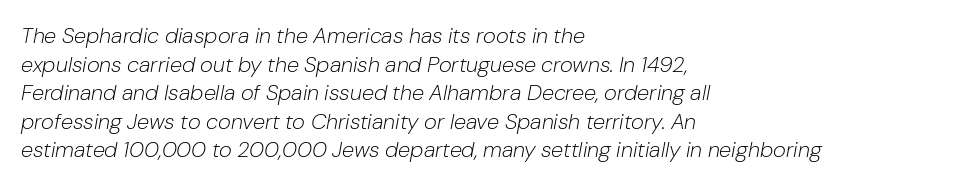
{"italic": "yes", "lean": "right", "slant_degrees": 10, "bold": "no", "underline": "no", "align": "left", "line_spacing": "normal", "line_spacing_ratio": 1.3, "letter_spacing": "normal", "letter_spacing_em": 0.0, "glyph_px": 22}
